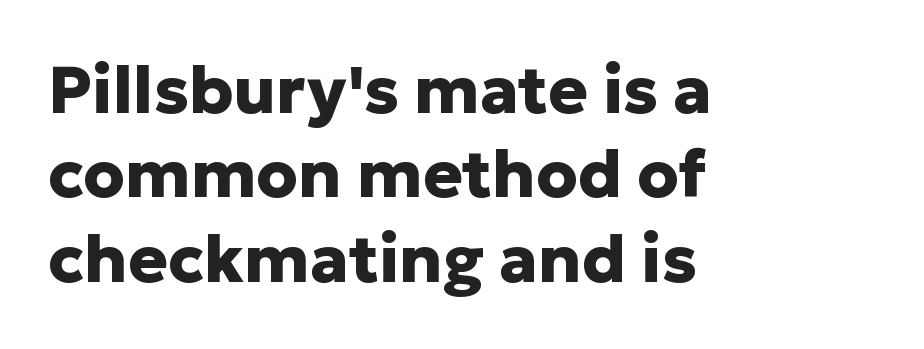
Stroke thickness is high; the sample reads as a true bold. Observe the absence of serifs on each vertical stroke in this sample. The zone under the glyphs is completely vacant. Here the designer chose a conventional face with non-uniform glyph widths.
